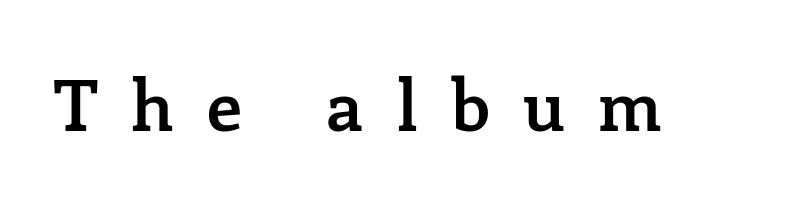
Q: Is the text bold? A: Semi-bold.
Q: Is the text italic (slanted)? A: No, it is upright.
Q: Is the typeface a serif or a sans-serif typeface? A: Serif.
Q: Is the text underlined? A: No.
Q: Is the spacing between letters normal or unusually wide? A: Unusually wide.
Q: Width (condensed, normal, or wide)? A: Normal.
Q: Stroke contrast? A: Low.
Q: x-height? A: Medium.
Q: Monospaced? A: No.
